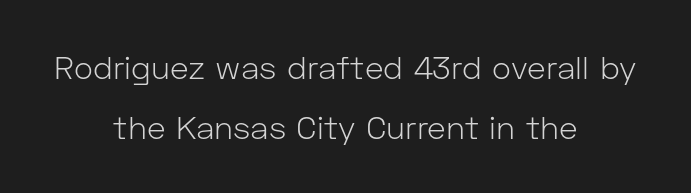
The image shows 32 px light sans-serif type, upright; set centered, line spacing 1.86x, normal letter spacing, not underlined; low stroke contrast and a medium x-height.
